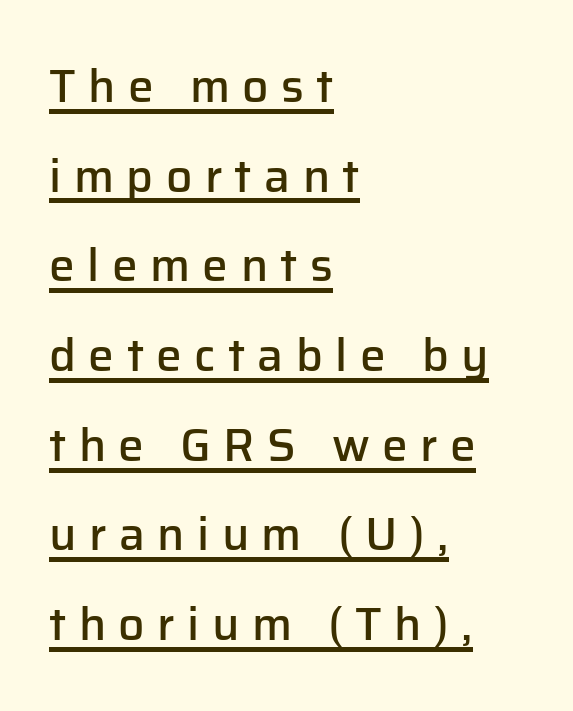
The letters advance in unequal steps, a hallmark of proportional type. Caption: expanded tracking, letters set apart. The designer went with a sans here, leaving each stem footless. Students, observe the line beneath the letters — that is underlining. Notice how the stems are strictly vertical — no italics here. Line beginnings align vertically; line endings do not.
